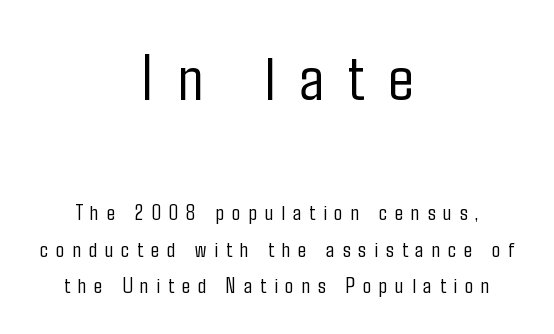
The passage shown begins with its larger block and ends with its smaller one. The letters advance in unequal steps, a hallmark of proportional type. Unlike italic type, these characters show no tilt at all. The passage shown is typeset with a sans-serif family.
